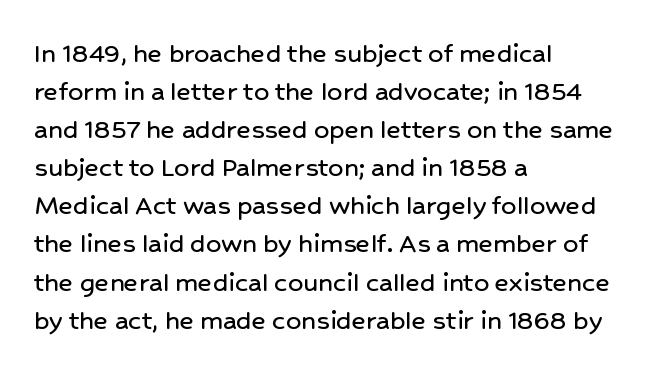
Is the letter spacing exaggerated? No — it looks like the ordinary default. The text block is weighted toward the left margin, trailing off unevenly rightward. Check where the strokes stop: nothing finishes them off — pure sans. If you drew a line through each stem, it would be perfectly vertical. Here the designer chose a conventional face with non-uniform glyph widths. Descenders are the only things crossing below the line.
